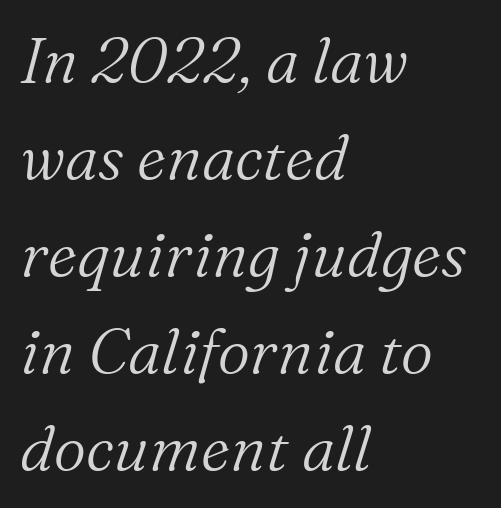
The image shows 63 px light serif type, italic (leaning right); set left-aligned, normal line spacing (1.54x), normal letter spacing, not underlined; medium stroke contrast and a medium x-height.
